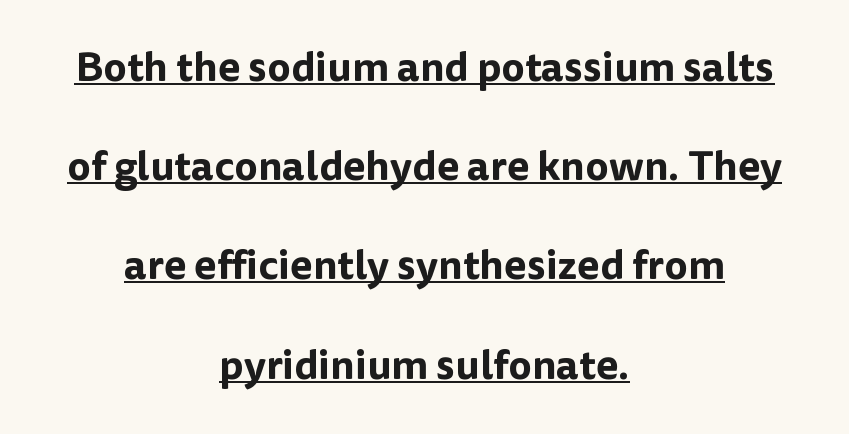
{"serif": "no", "italic": "no", "width": "normal", "stroke_contrast": "low", "x_height": "medium", "monospaced": "no", "underline": "yes", "align": "center", "line_spacing": "loose", "line_spacing_ratio": 2.42, "letter_spacing": "normal", "letter_spacing_em": 0.0, "glyph_px": 41}
